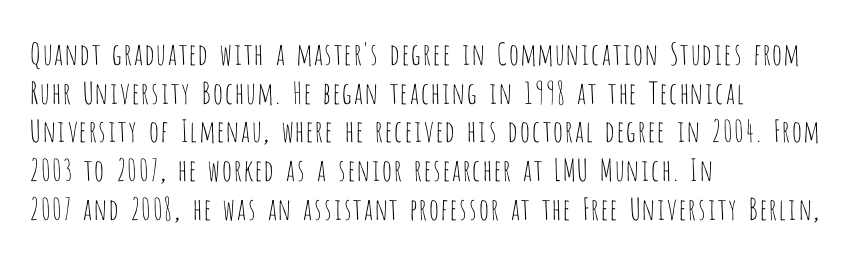
The image shows 30 px thin, condensed sans-serif type, upright; set left-aligned, normal line spacing (1.29x), normal letter spacing, not underlined; low stroke contrast and a large x-height.
